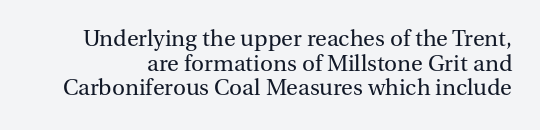
The area under the type is left untouched. Characters remain perfectly vertical along every line. The tracking reads as untouched default to a designer's eye. The leading is snug, giving the passage a crowded texture.
